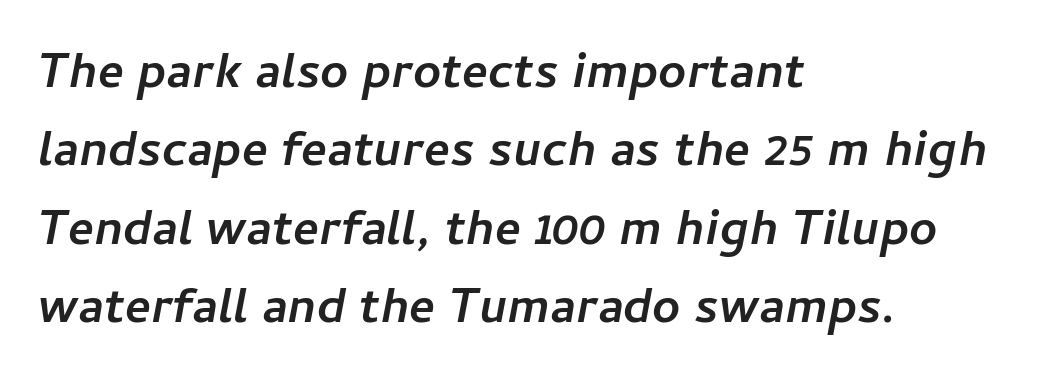
{"italic": "yes", "lean": "right", "slant_degrees": 11, "bold": "yes", "weight": "semibold", "width": "normal", "stroke_contrast": "low", "x_height": "medium", "monospaced": "no", "underline": "no", "align": "left", "line_spacing": "normal", "line_spacing_ratio": 1.6, "letter_spacing": "normal", "letter_spacing_em": 0.0, "glyph_px": 49}
